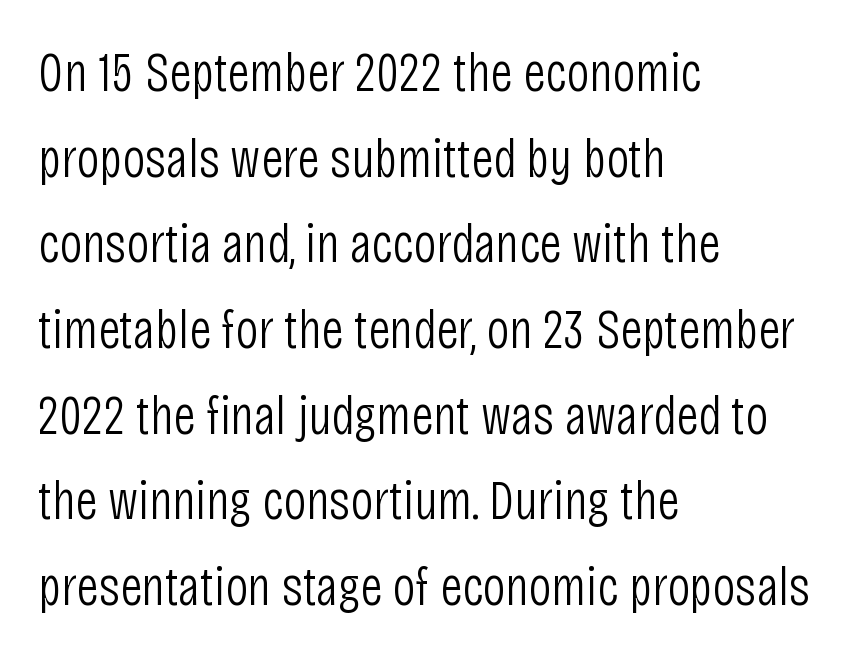
Is this a sans? Yes — the strokes have no serifs. Here the designer chose a conventional face with non-uniform glyph widths. The typography opts for an upright posture over an oblique one. The paragraph has a hard left edge and a soft right edge.
